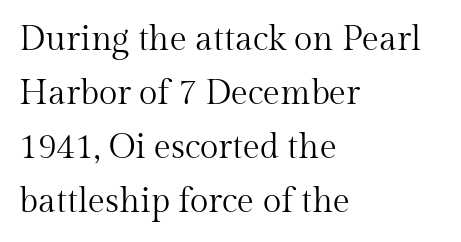
{"serif": "yes", "italic": "no", "bold": "no", "weight": "regular", "width": "normal", "stroke_contrast": "medium", "x_height": "medium", "monospaced": "no", "underline": "no", "align": "left", "line_spacing": "normal", "line_spacing_ratio": 1.59, "letter_spacing": "normal", "letter_spacing_em": 0.0, "glyph_px": 34}
